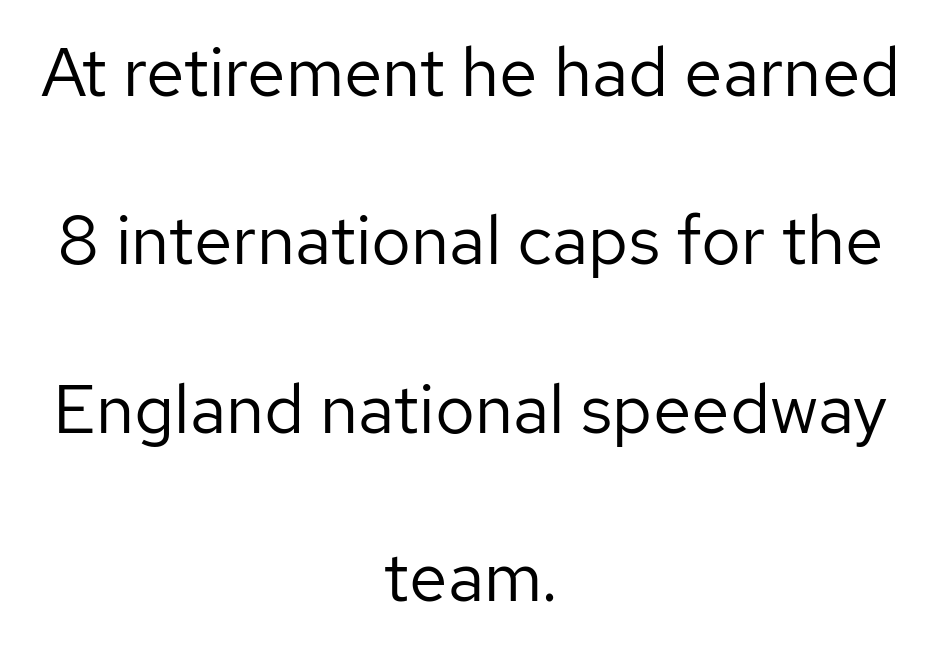
Q: Is the text bold? A: No.
Q: Is the text italic (slanted)? A: No, it is upright.
Q: Is the typeface a serif or a sans-serif typeface? A: Sans-serif.
Q: Is the text underlined? A: No.
Q: How is the paragraph aligned? A: Centered.
Q: Is the spacing between letters normal or unusually wide? A: Normal.
Q: Is the spacing between lines tight, normal or loose? A: Loose.
Q: Width (condensed, normal, or wide)? A: Normal.
Q: Stroke contrast? A: Low.
Q: x-height? A: Medium.
Q: Monospaced? A: No.
